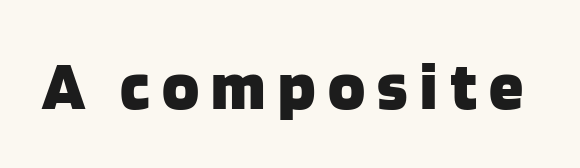
Q: Is the text bold? A: Yes.
Q: Is the text italic (slanted)? A: No, it is upright.
Q: Is the typeface a serif or a sans-serif typeface? A: Sans-serif.
Q: Is the text underlined? A: No.
Q: Width (condensed, normal, or wide)? A: Normal.
Q: Stroke contrast? A: Low.
Q: x-height? A: Large.
Q: Monospaced? A: No.
